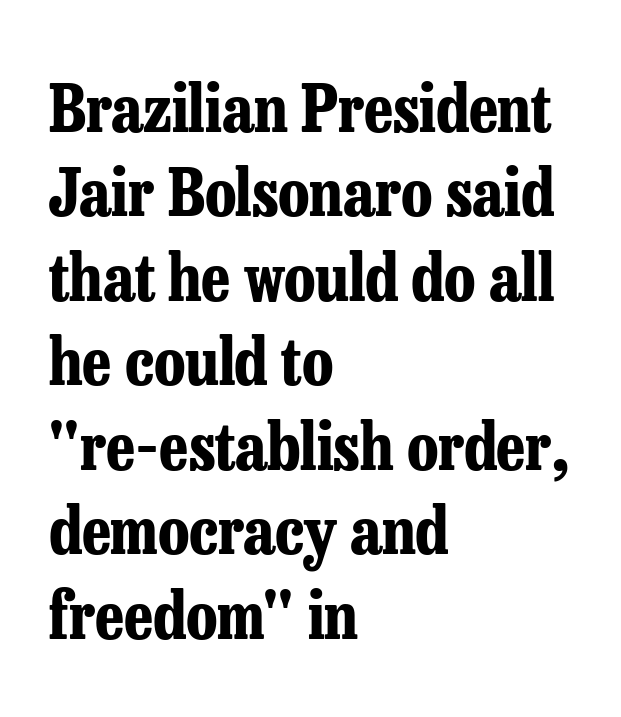
These lines keep a tight, regular rhythm from letter to letter. Successive baselines arrive at the customary interval. Small tapered or slab feet sit at the stroke ends, so this counts as serif. Each letter keeps its own natural width here, so spacing adapts to shape. Short and long lines alike share a common starting point at left.
